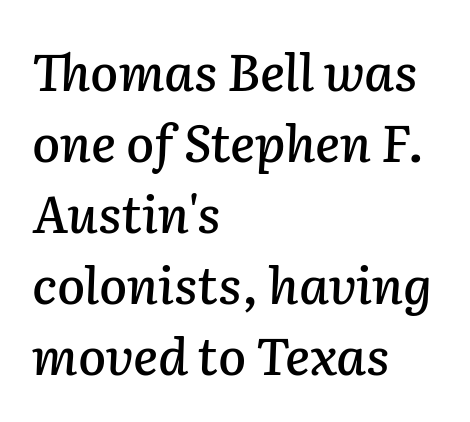
Q: Is the text italic (slanted)? A: Yes, it leans right by about 2 degrees.
Q: Is the text underlined? A: No.
Q: How is the paragraph aligned? A: Left-aligned.
Q: Is the spacing between letters normal or unusually wide? A: Normal.
Q: Is the spacing between lines tight, normal or loose? A: Normal.
Q: Width (condensed, normal, or wide)? A: Normal.
Q: Stroke contrast? A: Low.
Q: x-height? A: Medium.
Q: Monospaced? A: No.
